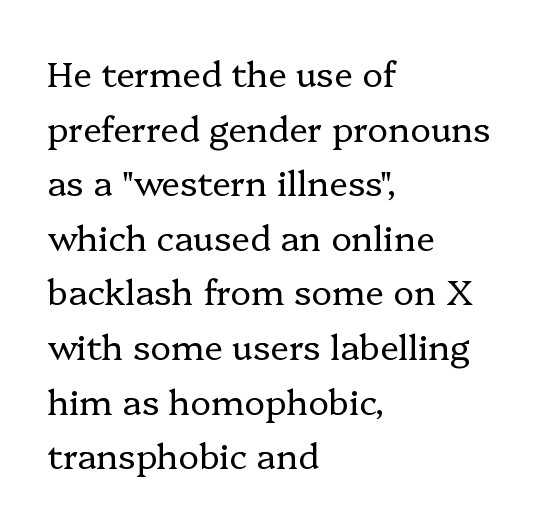
A roman cut, with each character standing at attention. What's the leading like? Ordinary, nothing unusual. The type is set solid horizontally, with unmodified tracking. These lines are rendered in a variable-pitch font. Every row of glyphs begins at an identical x-position on the left.
